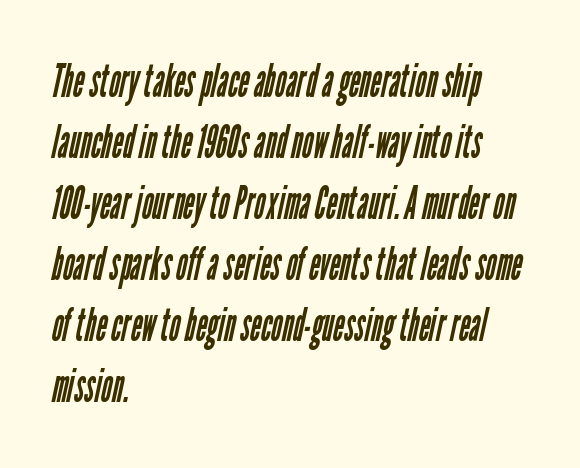
Evenly set lines give the paragraph a standard silhouette. Which margin do the lines hug? The left one — the right edge is uneven. Font category for this specimen: sans-serif. You could not count columns in this text — the font is proportionally spaced. The passage shown is not bold in any degree.
